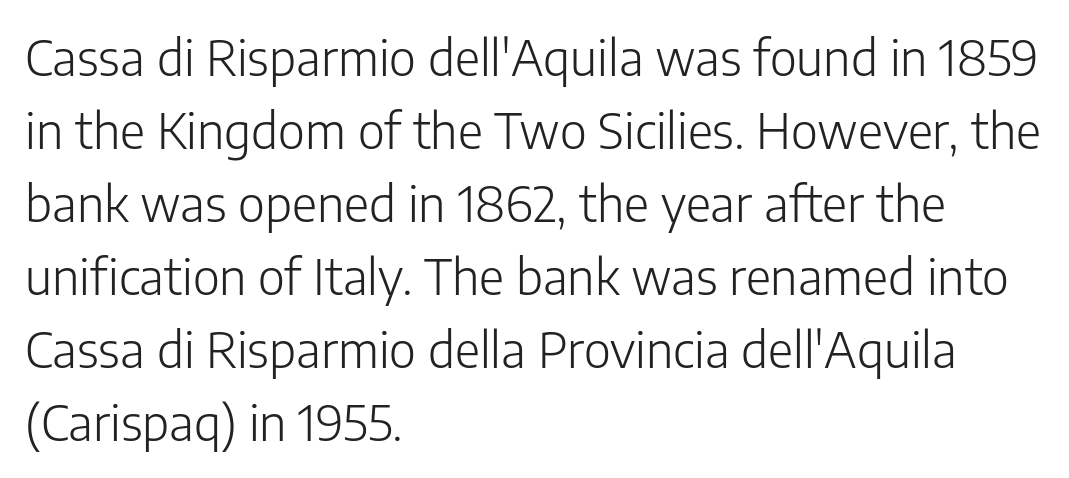
{"serif": "no", "italic": "no", "bold": "no", "weight": "light", "width": "normal", "stroke_contrast": "low", "x_height": "medium", "monospaced": "no", "underline": "no", "align": "left", "line_spacing": "normal", "line_spacing_ratio": 1.49, "letter_spacing": "normal", "letter_spacing_em": 0.0, "glyph_px": 49}
